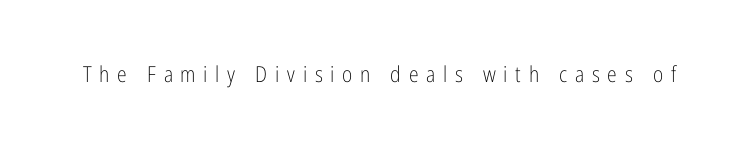
Q: Is the text bold? A: No.
Q: Is the text italic (slanted)? A: No, it is upright.
Q: Is the text underlined? A: No.
Q: Is the spacing between letters normal or unusually wide? A: Unusually wide.
